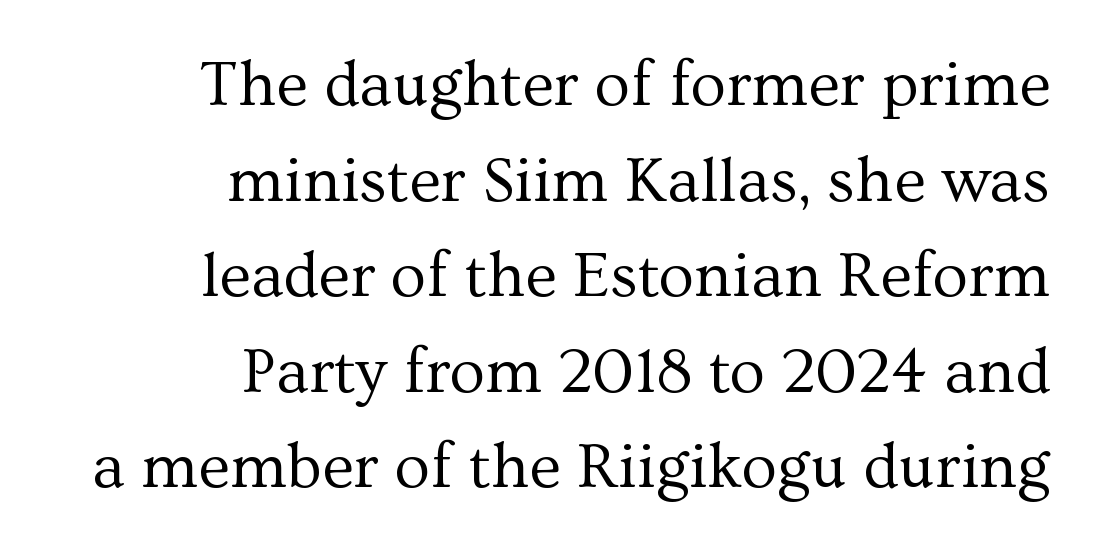
Note the varied advance widths — an 'i' is clearly narrower than an 'm'. Line spacing here is normal. Compared with typical body copy, the letter spacing here is the same. If you drew a line through each stem, it would be perfectly vertical. A typesetter would label this face a serif.
